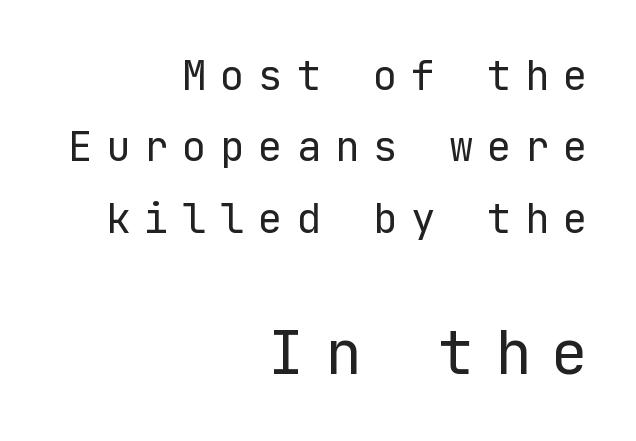
The image shows 61 px regular-weight sans-serif type, upright; set right-aligned, line spacing 1.74x, unusually wide letter spacing (+0.33 em), not underlined; the second (bottom) block is 1.49x larger; low stroke contrast and a medium x-height.
